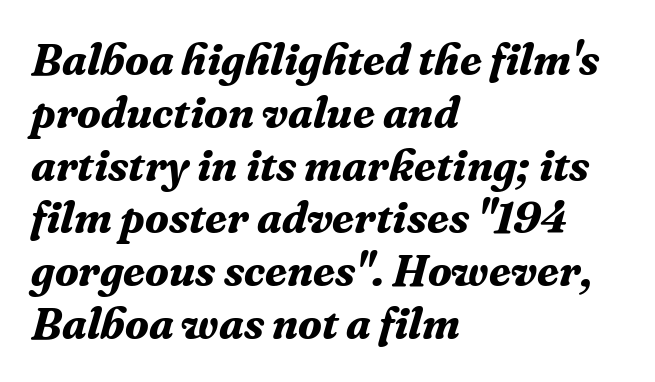
{"serif": "yes", "italic": "yes", "lean": "right", "slant_degrees": 16, "bold": "yes", "weight": "bold", "width": "normal", "stroke_contrast": "medium", "x_height": "medium", "monospaced": "no", "underline": "no", "align": "left", "line_spacing_ratio": 1.2, "letter_spacing": "normal", "letter_spacing_em": 0.0, "glyph_px": 44}
